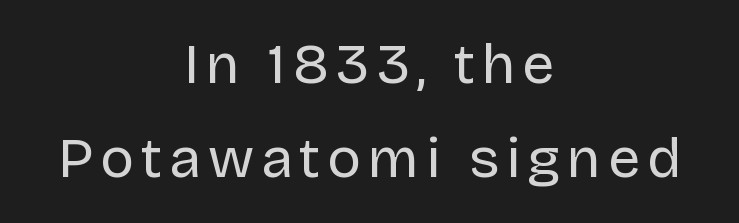
Q: Is the text bold? A: No.
Q: Is the text italic (slanted)? A: No, it is upright.
Q: Is the typeface a serif or a sans-serif typeface? A: Sans-serif.
Q: Is the text underlined? A: No.
Q: How is the paragraph aligned? A: Centered.
Q: Is the spacing between lines tight, normal or loose? A: Normal.
Q: Width (condensed, normal, or wide)? A: Normal.
Q: Stroke contrast? A: Low.
Q: x-height? A: Large.
Q: Monospaced? A: No.
